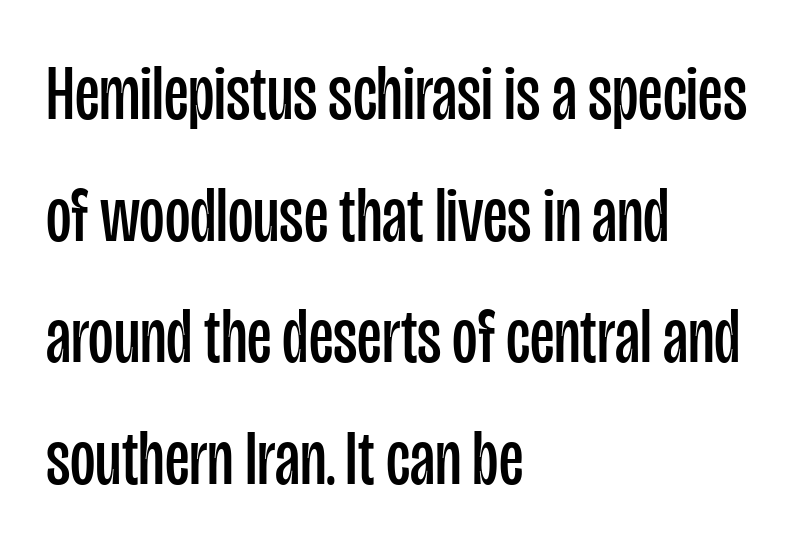
{"serif": "no", "italic": "no", "bold": "no", "weight": "regular", "width": "condensed", "stroke_contrast": "low", "x_height": "large", "monospaced": "no", "underline": "no", "align": "left", "line_spacing": "normal", "line_spacing_ratio": 1.56, "letter_spacing": "normal", "letter_spacing_em": 0.0, "glyph_px": 78}
